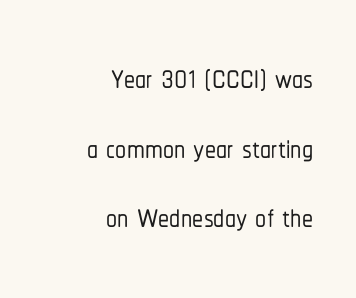
Q: Is the text italic (slanted)? A: No, it is upright.
Q: Is the typeface a serif or a sans-serif typeface? A: Sans-serif.
Q: Is the text underlined? A: No.
Q: How is the paragraph aligned? A: Right-aligned.
Q: Is the spacing between letters normal or unusually wide? A: Normal.
Q: Is the spacing between lines tight, normal or loose? A: Normal.
Q: Width (condensed, normal, or wide)? A: Condensed.
Q: Stroke contrast? A: Low.
Q: x-height? A: Medium.
Q: Monospaced? A: No.
